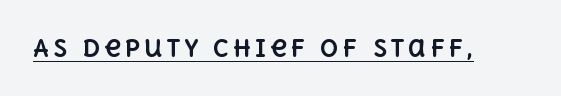
Q: Is the text bold? A: Yes.
Q: Is the text italic (slanted)? A: No, it is upright.
Q: Is the text underlined? A: Yes.
